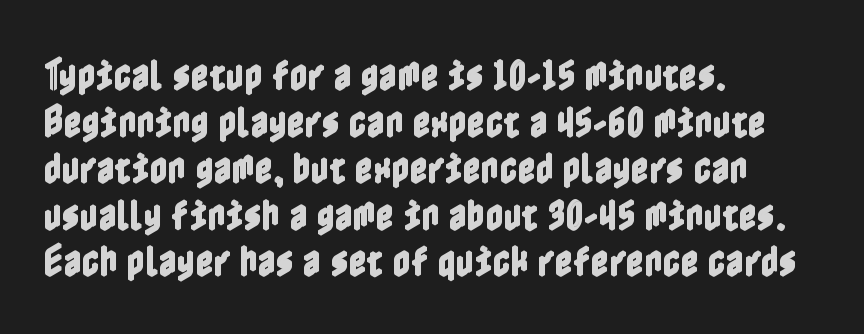
The image shows 35 px condensed type, upright; set left-aligned, normal line spacing (1.33x), normal letter spacing, not underlined; a medium x-height.
